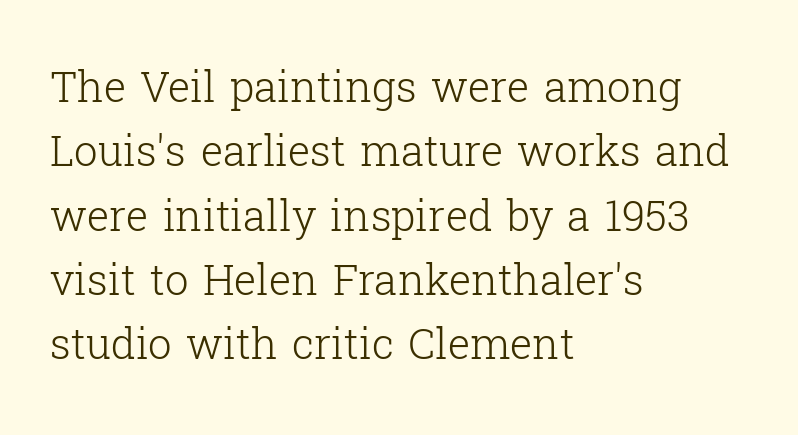
Q: Is the text bold? A: No.
Q: Is the text italic (slanted)? A: No, it is upright.
Q: Is the typeface a serif or a sans-serif typeface? A: Serif.
Q: Is the text underlined? A: No.
Q: How is the paragraph aligned? A: Left-aligned.
Q: Is the spacing between letters normal or unusually wide? A: Normal.
Q: Is the spacing between lines tight, normal or loose? A: Normal.
Q: Width (condensed, normal, or wide)? A: Normal.
Q: Stroke contrast? A: Low.
Q: x-height? A: Medium.
Q: Monospaced? A: No.
